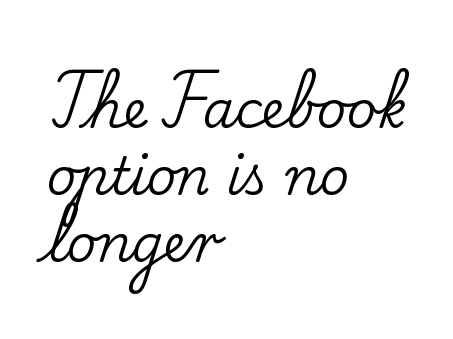
These lines are set flush left with a ragged right edge. This rendering leaves character spacing at its baseline value. A bare baseline throughout the passage. Line spacing here is normal.
